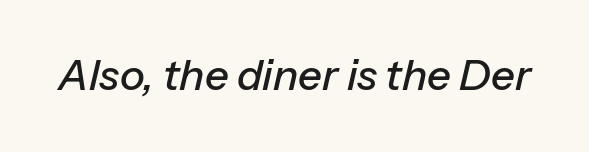
{"italic": "yes", "lean": "right", "slant_degrees": 13, "width": "normal", "stroke_contrast": "low", "x_height": "medium", "monospaced": "no", "underline": "no", "letter_spacing": "normal", "letter_spacing_em": 0.0, "glyph_px": 42}
